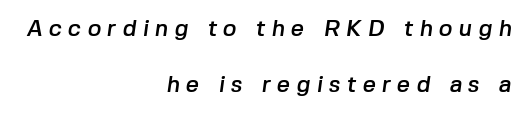
Q: Is the text underlined? A: No.
Q: How is the paragraph aligned? A: Right-aligned.
Q: Is the spacing between letters normal or unusually wide? A: Unusually wide.
Q: Is the spacing between lines tight, normal or loose? A: Loose.
